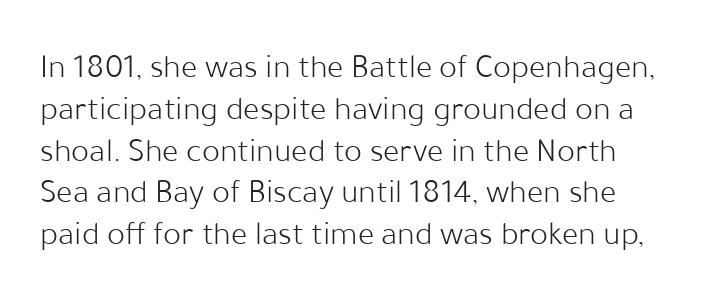
Q: Is the text bold? A: No.
Q: Is the text italic (slanted)? A: No, it is upright.
Q: Is the typeface a serif or a sans-serif typeface? A: Sans-serif.
Q: Is the text underlined? A: No.
Q: Is the spacing between letters normal or unusually wide? A: Normal.
Q: Width (condensed, normal, or wide)? A: Normal.
Q: Stroke contrast? A: Low.
Q: x-height? A: Medium.
Q: Monospaced? A: No.
